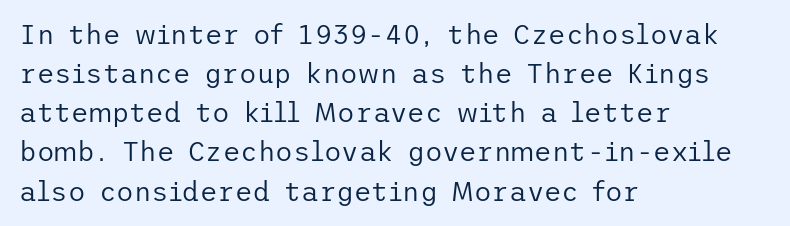
The image shows 27 px text type, upright; set left-aligned, normal line spacing (1.45x), normal letter spacing, not underlined.
